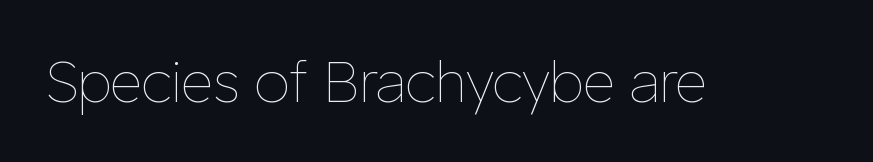
{"italic": "no", "bold": "no", "weight": "thin", "width": "normal", "stroke_contrast": "low", "x_height": "medium", "monospaced": "no", "underline": "no", "letter_spacing": "normal", "letter_spacing_em": 0.0, "glyph_px": 56}
